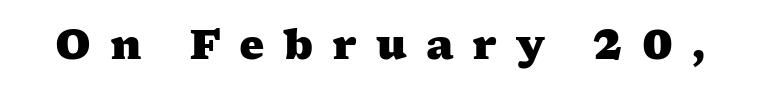
The image shows 40 px heavy, wide serif type; set unusually wide letter spacing (+0.47 em), not underlined; medium stroke contrast and a medium x-height.
